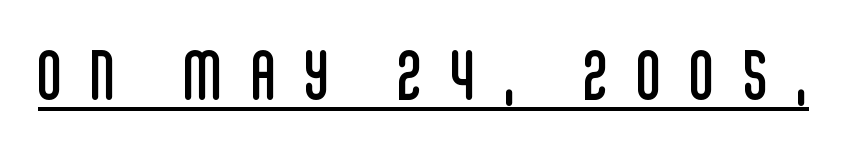
Tall strokes in this sample are plumb rather than angled. Examine the stroke ends and you'll find no serifs. What decoration does the sample have? An underline. Is the type heavy? It reads as light-to-regular instead.
